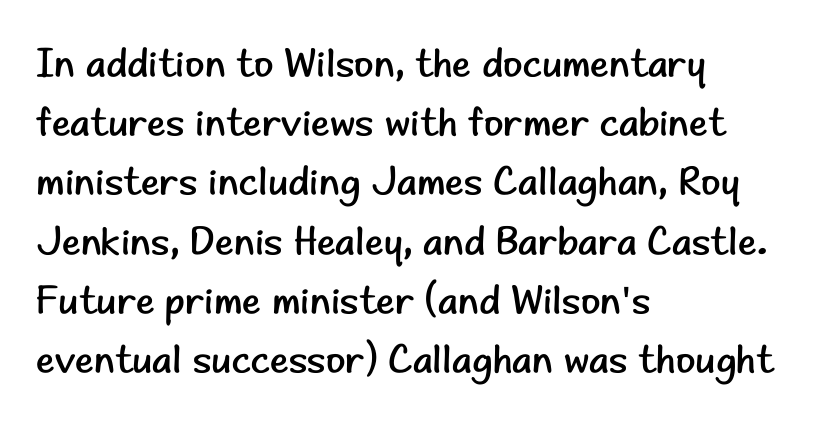
Q: Is the text bold? A: No.
Q: Is the text italic (slanted)? A: No, it is upright.
Q: Is the typeface a serif or a sans-serif typeface? A: Sans-serif.
Q: Is the text underlined? A: No.
Q: How is the paragraph aligned? A: Left-aligned.
Q: Is the spacing between letters normal or unusually wide? A: Normal.
Q: Is the spacing between lines tight, normal or loose? A: Normal.
Q: Width (condensed, normal, or wide)? A: Normal.
Q: Stroke contrast? A: Low.
Q: x-height? A: Small.
Q: Monospaced? A: No.
